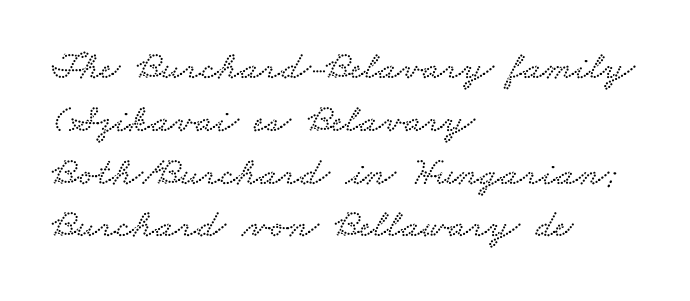
{"serif": "yes", "width": "wide", "stroke_contrast": "low", "x_height": "small", "monospaced": "no", "underline": "no", "align": "left", "line_spacing": "normal", "line_spacing_ratio": 1.32, "letter_spacing": "normal", "letter_spacing_em": 0.0, "glyph_px": 40}
